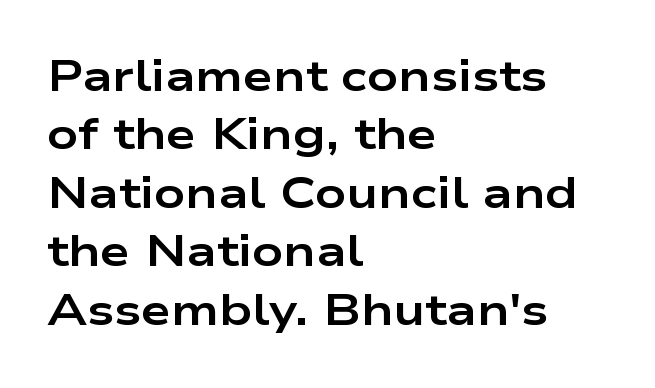
Q: Is the text bold? A: Yes.
Q: Is the text italic (slanted)? A: No, it is upright.
Q: Is the typeface a serif or a sans-serif typeface? A: Sans-serif.
Q: Is the text underlined? A: No.
Q: How is the paragraph aligned? A: Left-aligned.
Q: Is the spacing between letters normal or unusually wide? A: Normal.
Q: Is the spacing between lines tight, normal or loose? A: Normal.
Q: Width (condensed, normal, or wide)? A: Wide.
Q: Stroke contrast? A: Low.
Q: x-height? A: Medium.
Q: Monospaced? A: No.
